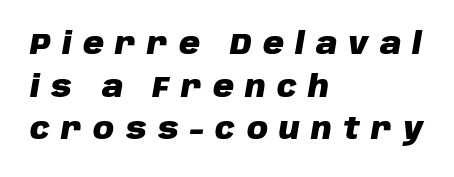
Characters follow at a spacing far wider than the type designer built in. Quick note: interline space is typical. The baseline area is clear. It's the slanting kind of type.
